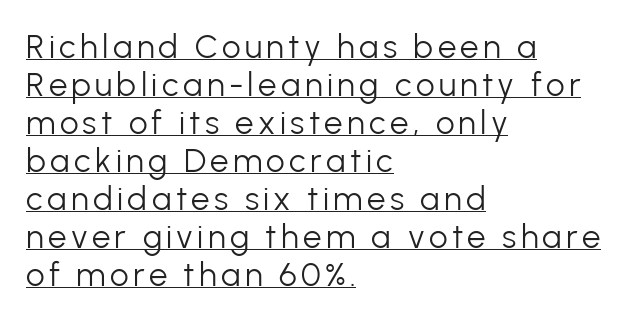
The image shows 33 px light sans-serif type, upright; set left-aligned, tight line spacing (1.15x), underlined; low stroke contrast and a medium x-height.
